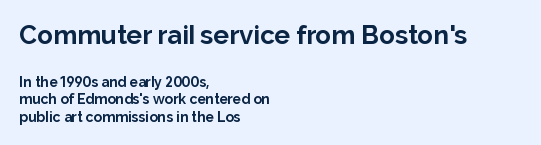
The image shows 26 px bold type, upright; set left-aligned, normal line spacing (1.26x), normal letter spacing, not underlined; the first (top) block is 1.86x larger.
